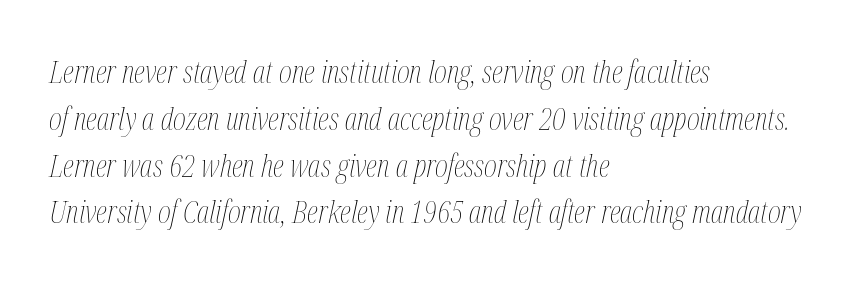
Q: Is the text bold? A: No.
Q: Is the text italic (slanted)? A: Yes, it leans right by about 12 degrees.
Q: Is the text underlined? A: No.
Q: How is the paragraph aligned? A: Left-aligned.
Q: Is the spacing between letters normal or unusually wide? A: Normal.
Q: Is the spacing between lines tight, normal or loose? A: Normal.
Q: Width (condensed, normal, or wide)? A: Condensed.
Q: Stroke contrast? A: Medium.
Q: x-height? A: Medium.
Q: Monospaced? A: No.
